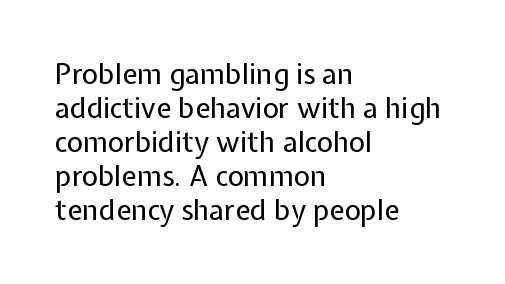
Q: Is the text bold? A: No.
Q: Is the text italic (slanted)? A: No, it is upright.
Q: Is the typeface a serif or a sans-serif typeface? A: Sans-serif.
Q: Is the text underlined? A: No.
Q: How is the paragraph aligned? A: Left-aligned.
Q: Is the spacing between letters normal or unusually wide? A: Normal.
Q: Width (condensed, normal, or wide)? A: Normal.
Q: Stroke contrast? A: Low.
Q: x-height? A: Medium.
Q: Monospaced? A: No.
